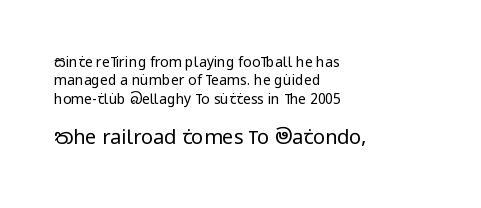
{"italic": "no", "bold": "no", "underline": "no", "align": "left", "line_spacing": "normal", "line_spacing_ratio": 1.32, "letter_spacing": "normal", "letter_spacing_em": 0.0, "larger_block": "second", "size_ratio": 1.43, "glyph_px": 20}
